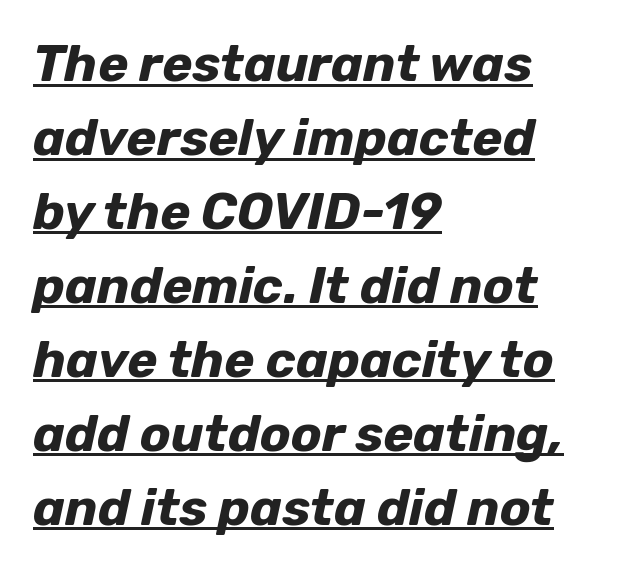
Proportional: the letters do not fall into vertical columns. This sample uses an oblique cut, with every glyph tilted off the vertical. Is there an underline? Yes — a line sits under the letters. Heft: maximum for text — a bold. The typesetter chose a ragged-right arrangement here.
